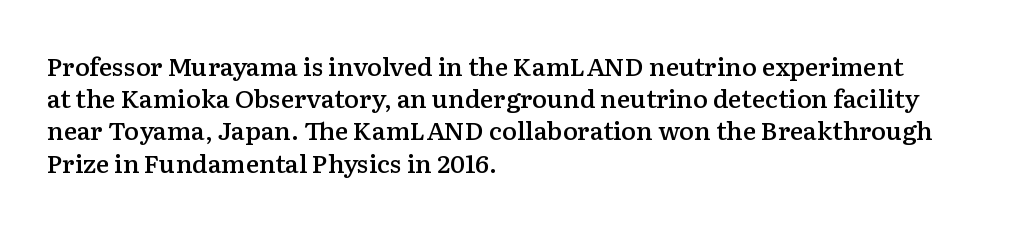
{"italic": "no", "bold": "semi", "underline": "no", "align": "left", "line_spacing": "normal", "line_spacing_ratio": 1.29, "letter_spacing": "normal", "letter_spacing_em": 0.0, "glyph_px": 25}
